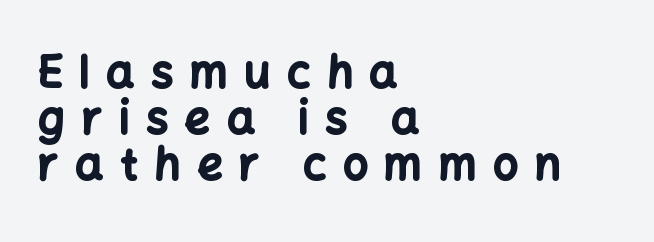
The image shows 44 px bold sans-serif type, upright; set left-aligned, tight line spacing (1.04x), unusually wide letter spacing (+0.38 em), not underlined; low stroke contrast and a medium x-height.
